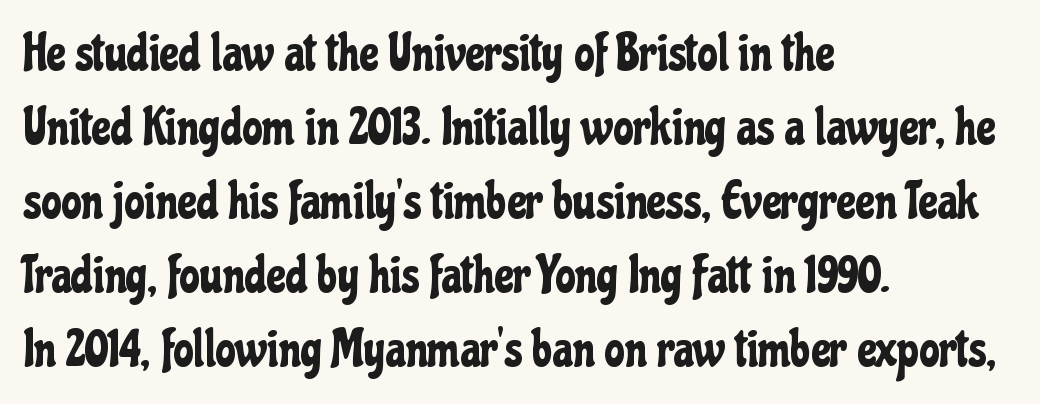
{"serif": "no", "italic": "no", "width": "condensed", "stroke_contrast": "low", "x_height": "medium", "monospaced": "no", "underline": "no", "align": "left", "line_spacing": "normal", "line_spacing_ratio": 1.45, "letter_spacing": "normal", "letter_spacing_em": 0.0, "glyph_px": 51}
